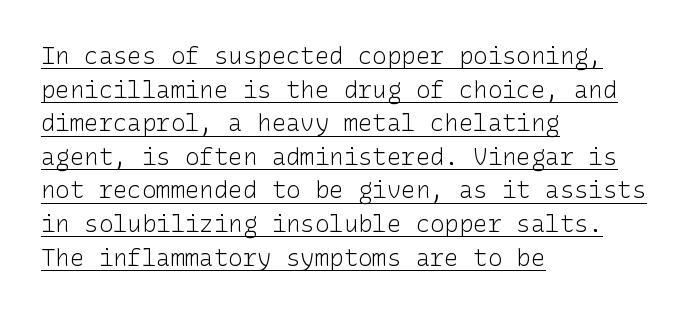
{"italic": "no", "bold": "no", "underline": "yes", "align": "left", "line_spacing": "normal", "line_spacing_ratio": 1.4, "letter_spacing": "normal", "letter_spacing_em": 0.0, "glyph_px": 24}
